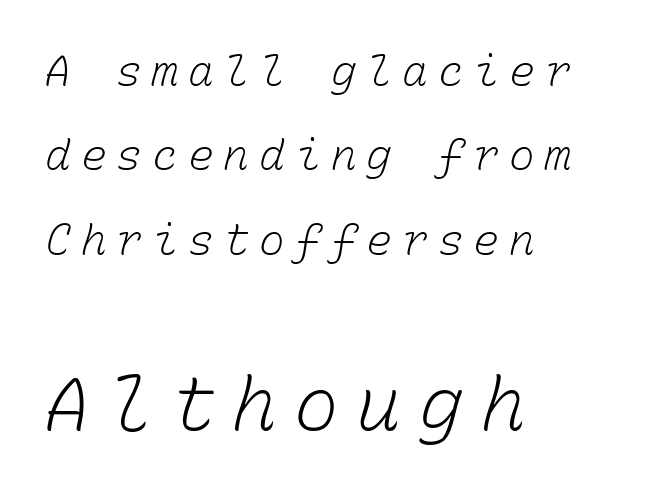
{"bold": "no", "weight": "light", "width": "normal", "stroke_contrast": "low", "x_height": "medium", "monospaced": "yes", "underline": "no", "align": "left", "line_spacing": "loose", "line_spacing_ratio": 1.96, "letter_spacing": "wide", "letter_spacing_em": 0.23, "larger_block": "second", "size_ratio": 1.74, "glyph_px": 75}
